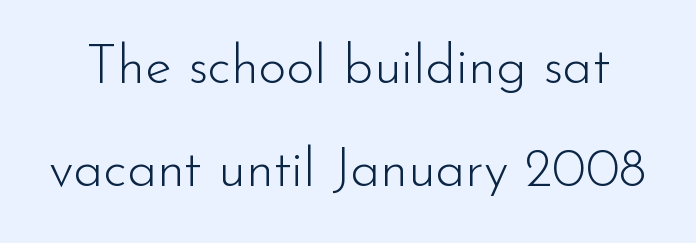
{"serif": "no", "italic": "no", "bold": "no", "weight": "light", "width": "normal", "stroke_contrast": "low", "x_height": "small", "monospaced": "no", "underline": "no", "line_spacing": "loose", "line_spacing_ratio": 1.91, "letter_spacing": "normal", "letter_spacing_em": 0.0, "glyph_px": 54}
